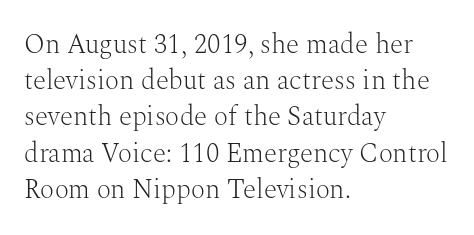
{"italic": "no", "bold": "no", "underline": "no", "align": "left", "line_spacing": "normal", "line_spacing_ratio": 1.34, "letter_spacing": "normal", "letter_spacing_em": 0.0, "glyph_px": 27}
